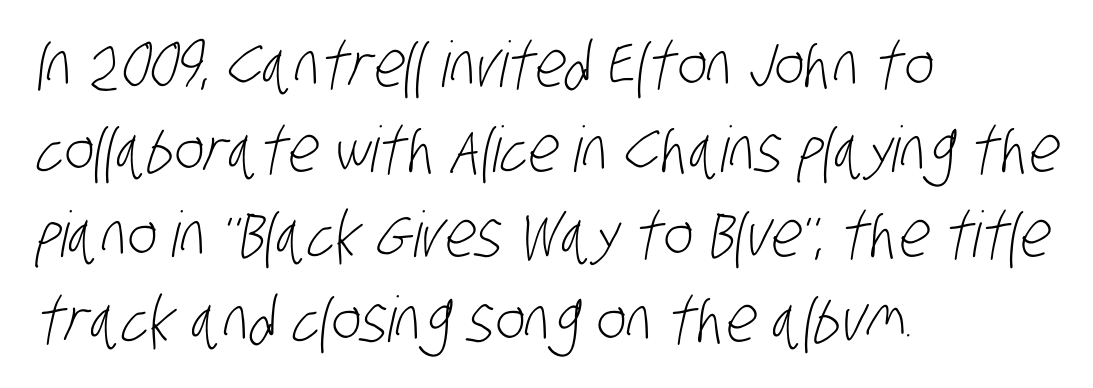
{"serif": "no", "bold": "no", "weight": "light", "width": "condensed", "stroke_contrast": "low", "x_height": "large", "monospaced": "no", "underline": "no", "align": "left", "line_spacing": "normal", "line_spacing_ratio": 1.35, "letter_spacing": "normal", "letter_spacing_em": 0.0, "glyph_px": 63}
